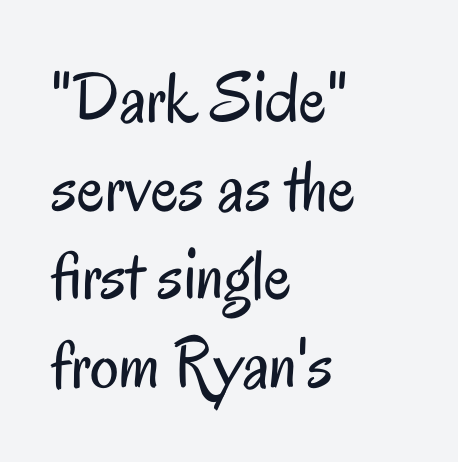
The image shows 72 px regular-weight, condensed sans-serif type, upright; set left-aligned, line spacing 1.23x, normal letter spacing, not underlined; low stroke contrast and a small x-height.
